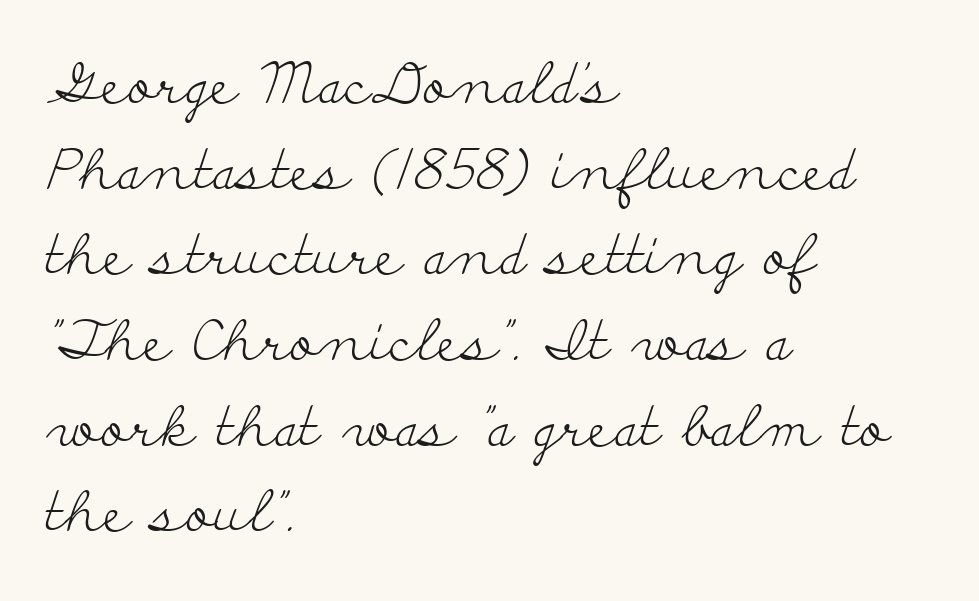
The weight tops out at a normal text grade. Descenders hang freely into open space. All the whitespace from short lines collects on the right. Spacing verdict: proportional, widths tailored to each character.
